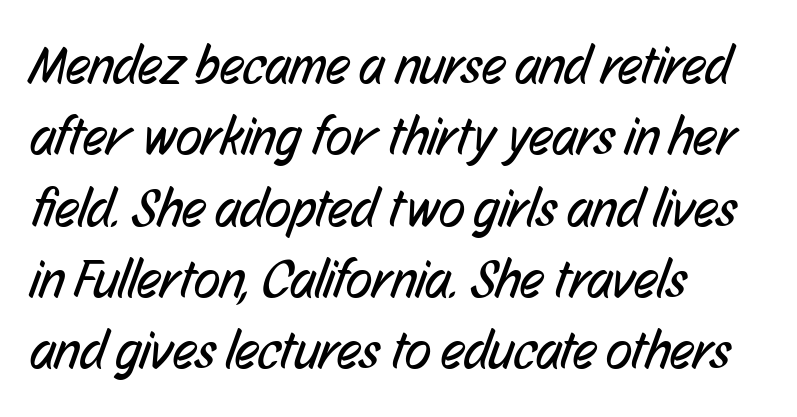
In CSS terms this would be text-align: left. Spacing verdict: proportional, widths tailored to each character. Each letter's strokes conclude bluntly, with no projecting serifs. Beneath every word, the page is bare. Caption: standard tracking, unaltered. The typesetting does not lean heavy: it is not bold.
